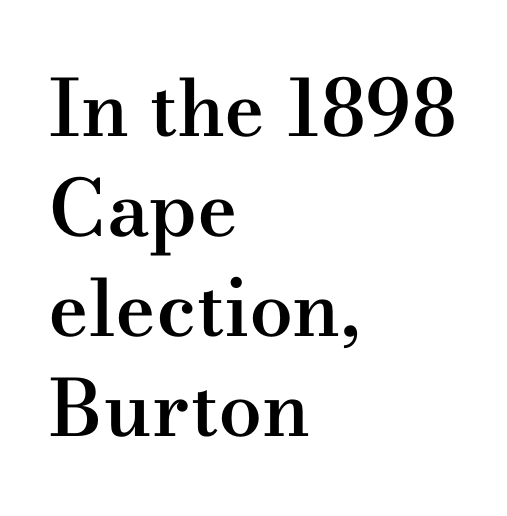
I'd describe the lettering as semibold — firm but not a full bold. Characters follow at the spacing the type designer built in. The passage shown is typed in a proportional face where columns would drift. The passage is arranged the way most books set body copy — flush left. Nope, not italic — everything's standing straight.
